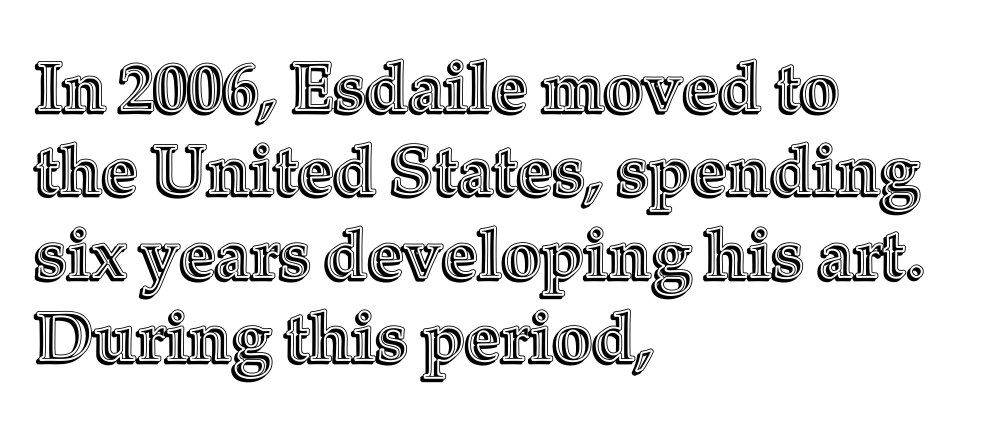
The words here are not underlined. Note the varied advance widths — an 'i' is clearly narrower than an 'm'. Each word holds together tightly as a unit, with standard inter-letter gaps. This is roman type, the default non-slanted kind. Which margin do the lines hug? The left one — the right edge is uneven.
